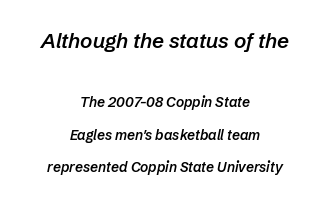
{"italic": "yes", "lean": "right", "slant_degrees": 12, "bold": "semi", "underline": "no", "align": "center", "line_spacing": "loose", "line_spacing_ratio": 2.34, "letter_spacing": "normal", "letter_spacing_em": 0.0, "larger_block": "first", "size_ratio": 1.5, "glyph_px": 21}
